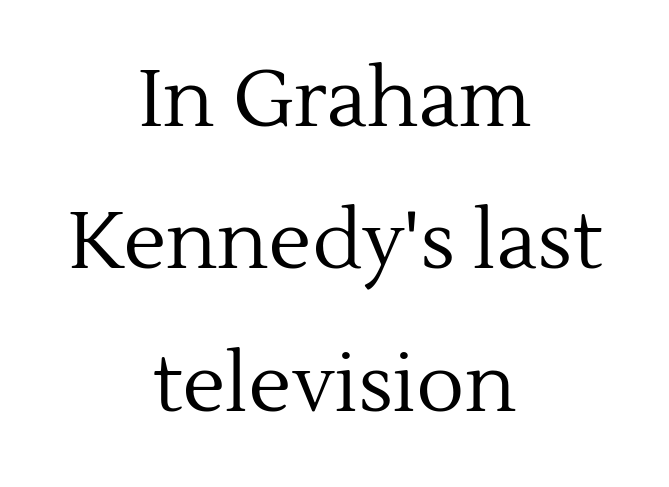
Proportional: the letters do not fall into vertical columns. Vertical strokes here are truly vertical. The passage shown has conventional tracking throughout. Short and long lines alike share a common midpoint. Summary of weight: not heavy and not bold.
